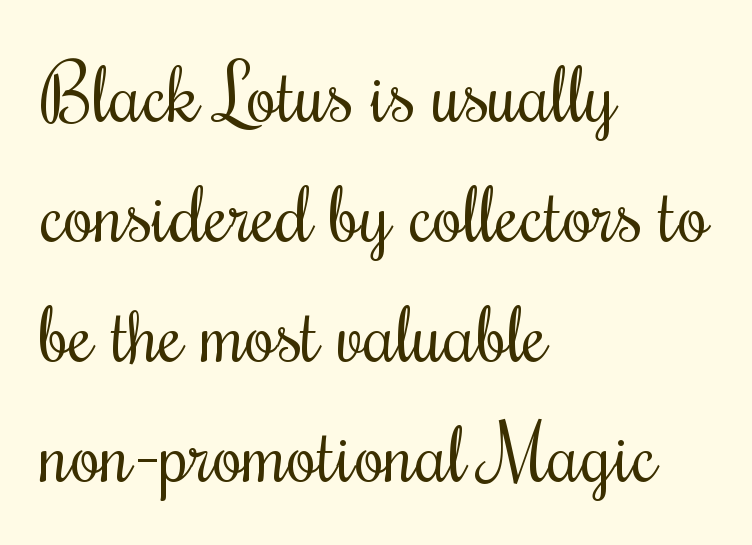
The image shows 78 px regular-weight, condensed serif type; set left-aligned, normal line spacing (1.54x), normal letter spacing, not underlined; medium stroke contrast and a small x-height.
